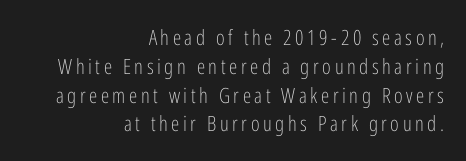
Q: Is the text bold? A: No.
Q: Is the text italic (slanted)? A: No, it is upright.
Q: Is the text underlined? A: No.
Q: How is the paragraph aligned? A: Right-aligned.
Q: Is the spacing between lines tight, normal or loose? A: Normal.
